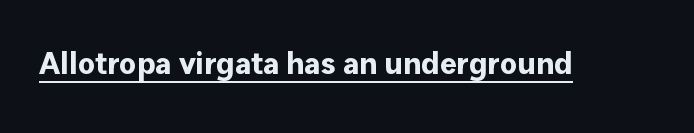
The image shows 31 px bold sans-serif type, upright; set normal letter spacing, underlined; low stroke contrast and a medium x-height.
